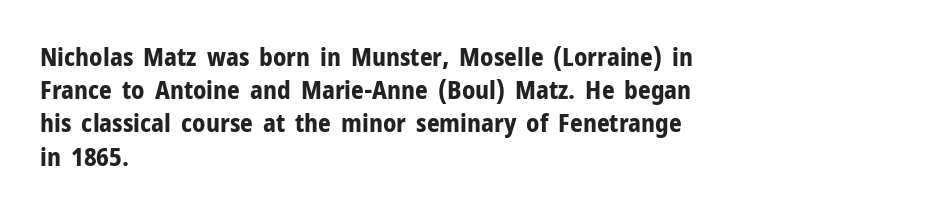
{"italic": "no", "bold": "yes", "underline": "no", "align": "left", "line_spacing": "normal", "line_spacing_ratio": 1.33, "letter_spacing": "normal", "letter_spacing_em": 0.0, "glyph_px": 25}
